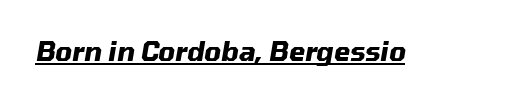
The image shows 26 px bold type, italic (leaning right); set normal letter spacing, underlined.
